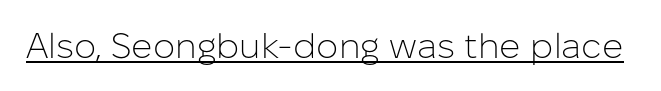
{"serif": "no", "italic": "no", "bold": "no", "weight": "light", "width": "normal", "stroke_contrast": "low", "x_height": "medium", "monospaced": "no", "underline": "yes", "letter_spacing": "normal", "letter_spacing_em": 0.0, "glyph_px": 35}
